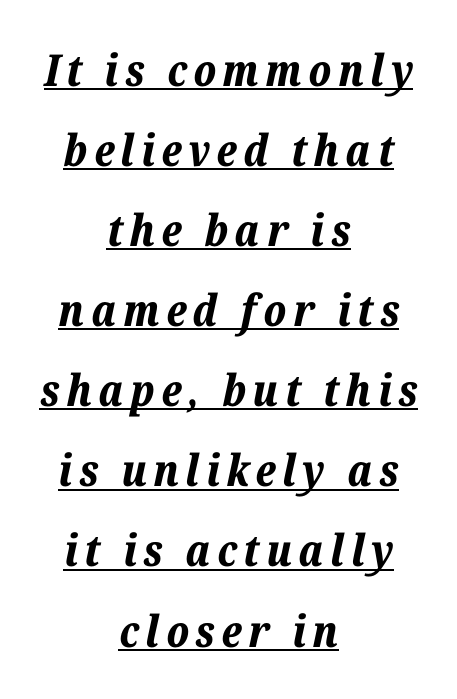
The image shows 44 px bold type, italic (leaning right); set centered, line spacing 1.82x, underlined; low stroke contrast and a medium x-height.
